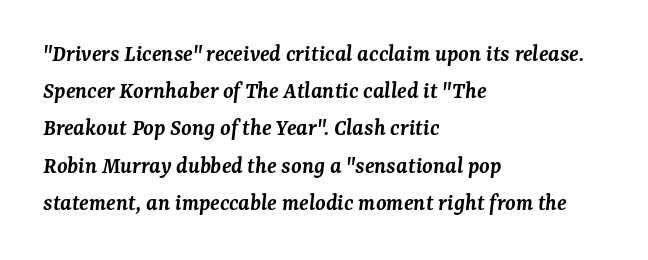
Q: Is the text bold? A: Semi-bold.
Q: Is the text italic (slanted)? A: Yes, it leans right by about 7 degrees.
Q: Is the text underlined? A: No.
Q: How is the paragraph aligned? A: Left-aligned.
Q: Is the spacing between letters normal or unusually wide? A: Normal.
Q: Is the spacing between lines tight, normal or loose? A: Normal.
